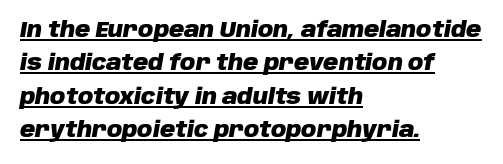
{"italic": "yes", "lean": "right", "slant_degrees": 10, "bold": "yes", "underline": "yes", "align": "left", "line_spacing": "normal", "line_spacing_ratio": 1.59, "letter_spacing": "normal", "letter_spacing_em": 0.0, "glyph_px": 21}
